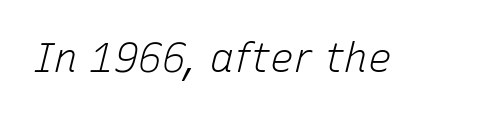
The image shows 40 px light type, italic (leaning right); set normal letter spacing, not underlined; low stroke contrast and a medium x-height.
